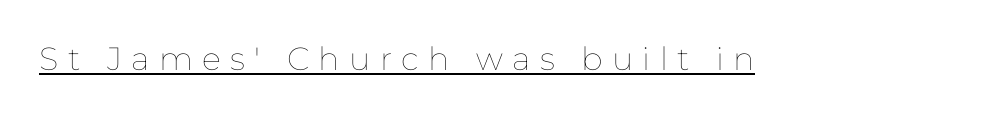
Is this a fixed-width face? No — the glyphs have proportional, varying widths. Caption: expanded tracking, letters set apart. The specimen reads as upright at a glance. Summary of weight: not heavy and not bold. Somebody hit Ctrl+U on this one — the words are underlined.
